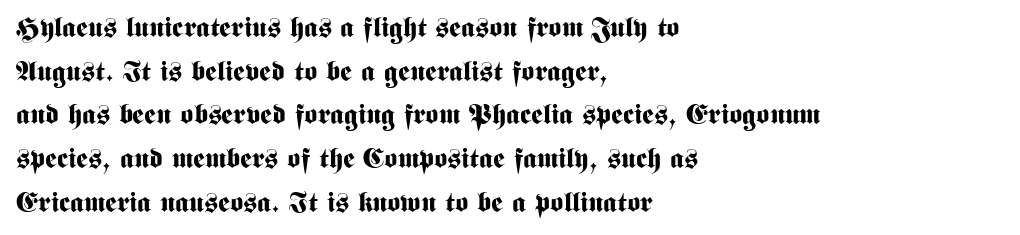
Q: Is the text bold? A: Yes.
Q: Is the text italic (slanted)? A: No, it is upright.
Q: Is the typeface a serif or a sans-serif typeface? A: Sans-serif.
Q: Is the text underlined? A: No.
Q: How is the paragraph aligned? A: Left-aligned.
Q: Is the spacing between letters normal or unusually wide? A: Normal.
Q: Is the spacing between lines tight, normal or loose? A: Normal.
Q: Width (condensed, normal, or wide)? A: Condensed.
Q: Stroke contrast? A: Medium.
Q: x-height? A: Medium.
Q: Monospaced? A: No.
